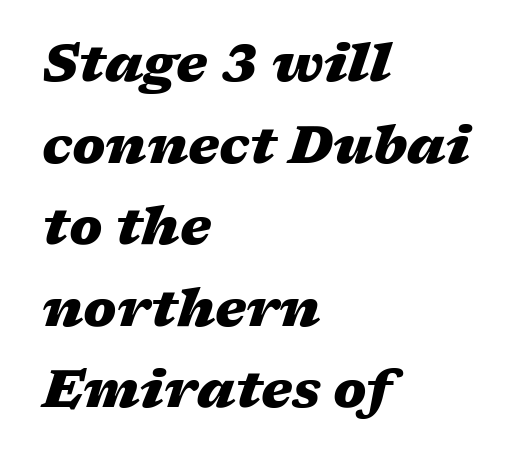
Interline gaps are of average width in this sample. Letter spacing: default. Glance below the letters and you will spot only blank space. Posture: slanted. Weight check: bold — yes, fully. Note the varied advance widths — an 'i' is clearly narrower than an 'm'.
